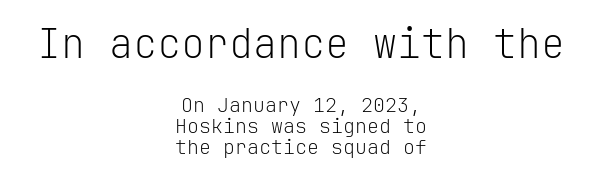
{"serif": "no", "italic": "no", "bold": "no", "weight": "light", "width": "normal", "stroke_contrast": "low", "x_height": "medium", "monospaced": "yes", "underline": "no", "align": "center", "line_spacing": "tight", "line_spacing_ratio": 1.05, "letter_spacing": "normal", "letter_spacing_em": 0.0, "larger_block": "first", "size_ratio": 2.0, "glyph_px": 40}
